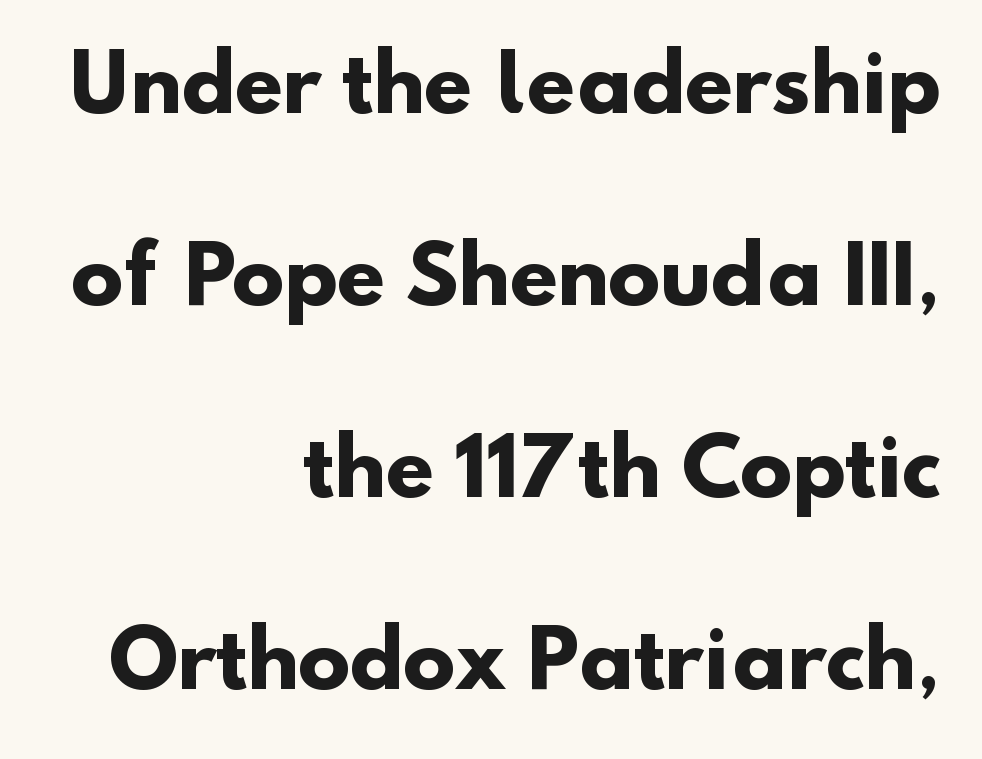
Q: Is the text bold? A: Yes.
Q: Is the typeface a serif or a sans-serif typeface? A: Sans-serif.
Q: Is the text underlined? A: No.
Q: How is the paragraph aligned? A: Right-aligned.
Q: Is the spacing between letters normal or unusually wide? A: Normal.
Q: Is the spacing between lines tight, normal or loose? A: Loose.
Q: Width (condensed, normal, or wide)? A: Normal.
Q: Stroke contrast? A: Low.
Q: x-height? A: Small.
Q: Monospaced? A: No.
